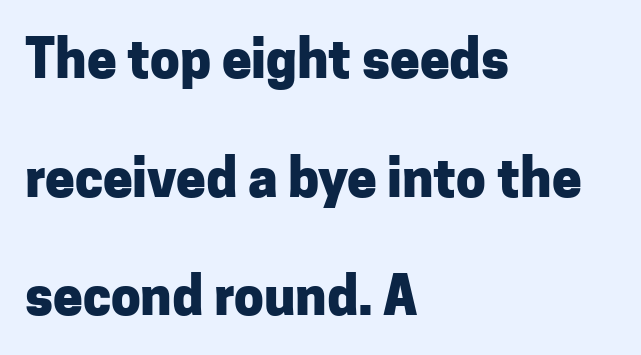
Loosely led — the rows are spread out. The rendering shows plain stroke endings on the letterforms — a sans-serif design. The space beneath each line is pristine and unruled. It's the straight-up-and-down kind of type.
